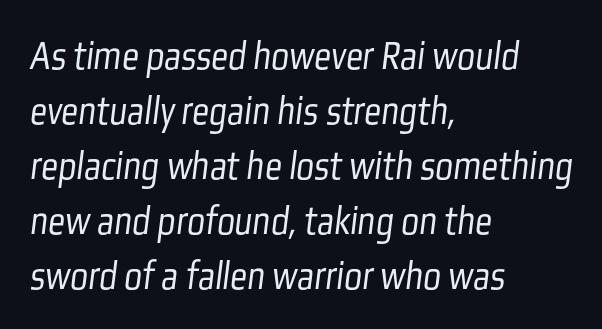
{"serif": "no", "bold": "no", "weight": "light", "width": "condensed", "stroke_contrast": "low", "x_height": "medium", "monospaced": "no", "underline": "no", "align": "left", "line_spacing": "normal", "line_spacing_ratio": 1.31, "letter_spacing": "normal", "letter_spacing_em": 0.0, "glyph_px": 42}
